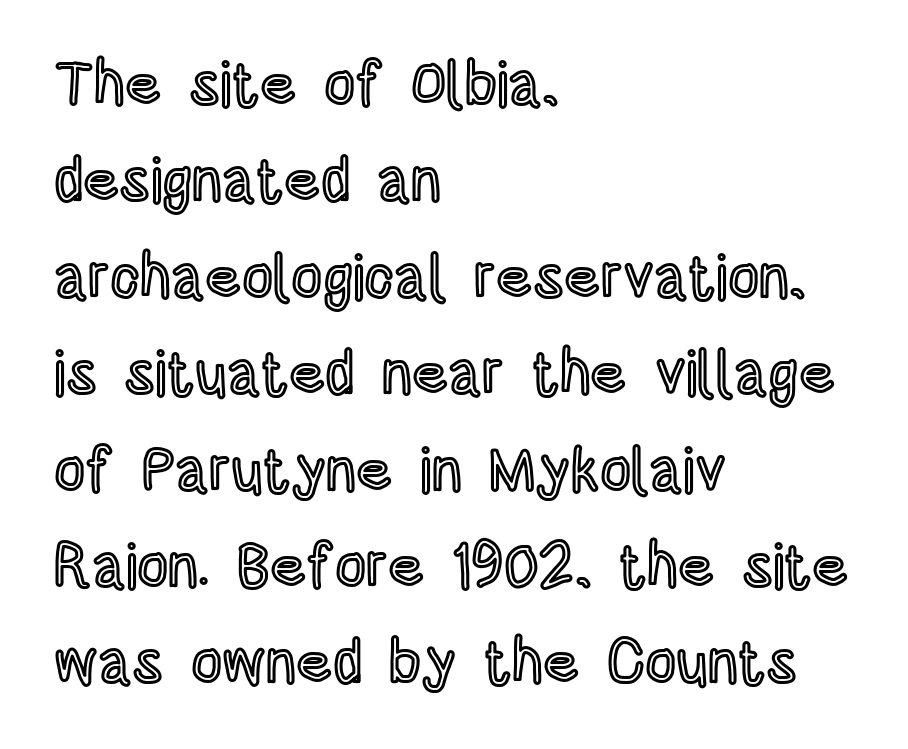
All the whitespace from short lines collects on the right. The specimen reads as upright at a glance. One glance says typical: line gaps are just what's usual. Looks like regular typesetting: each glyph gets only the width it needs.
